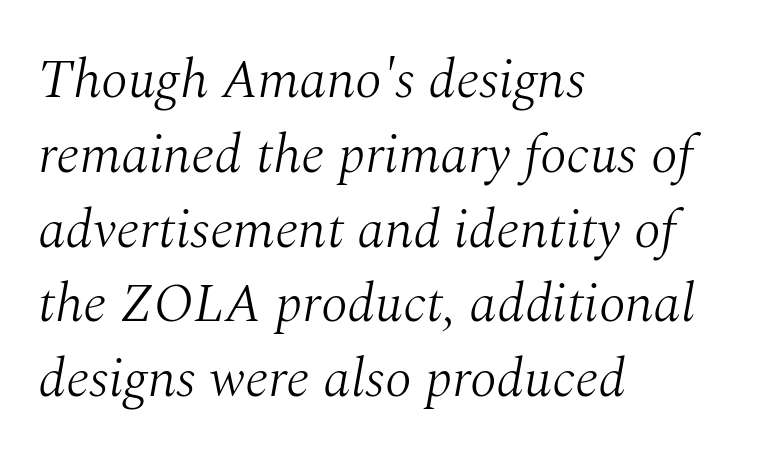
The cut favours lightness, reaching ordinary text weight at its darkest. Is this a sans? No — the strokes have serifs. Letter spacing: default. Does the copy run flush right? No — it runs flush left. Bare-footed words on every line. Vertically, the passage feels balanced, rows spaced as you'd expect.
